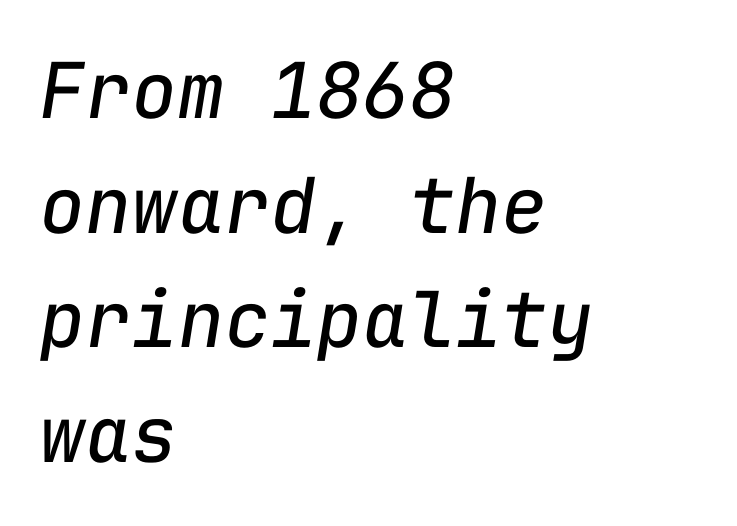
The image shows 77 px regular-weight type, italic (leaning right), monospaced; set left-aligned, normal line spacing (1.49x), normal letter spacing, not underlined; low stroke contrast and a medium x-height.
